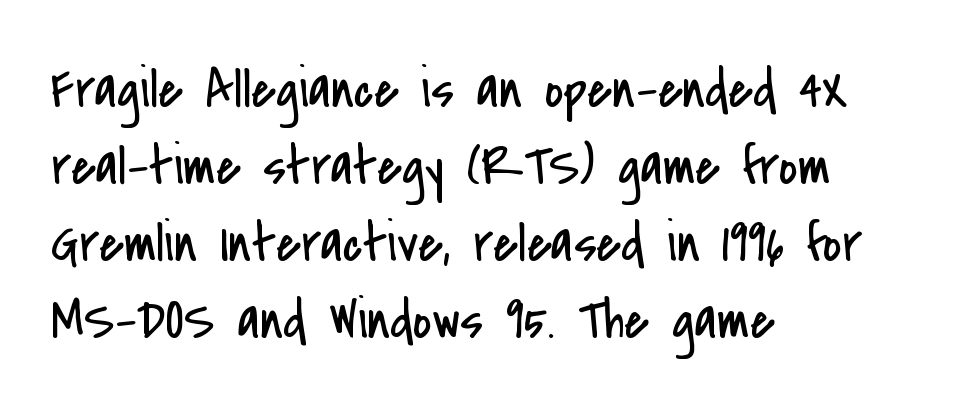
Q: Is the text bold? A: No.
Q: Is the text italic (slanted)? A: No, it is upright.
Q: Is the typeface a serif or a sans-serif typeface? A: Sans-serif.
Q: Is the text underlined? A: No.
Q: How is the paragraph aligned? A: Left-aligned.
Q: Is the spacing between letters normal or unusually wide? A: Normal.
Q: Is the spacing between lines tight, normal or loose? A: Normal.
Q: Width (condensed, normal, or wide)? A: Condensed.
Q: Stroke contrast? A: Low.
Q: x-height? A: Small.
Q: Monospaced? A: No.
